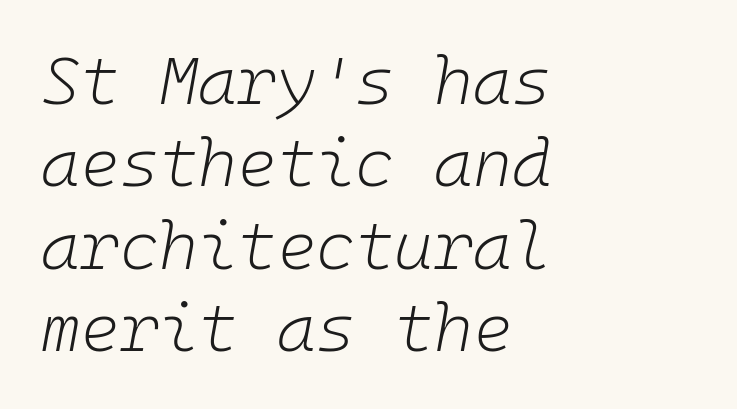
Q: Is the text bold? A: No.
Q: Is the text italic (slanted)? A: Yes, it leans right by about 10 degrees.
Q: Is the text underlined? A: No.
Q: How is the paragraph aligned? A: Left-aligned.
Q: Is the spacing between letters normal or unusually wide? A: Normal.
Q: Width (condensed, normal, or wide)? A: Normal.
Q: Stroke contrast? A: Low.
Q: x-height? A: Medium.
Q: Monospaced? A: Yes.
